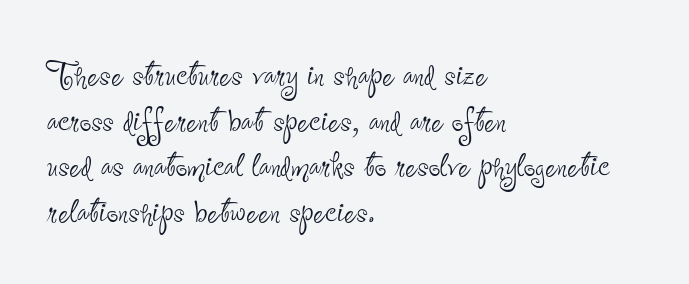
The image shows 41 px thin, condensed sans-serif type; set left-aligned, tight line spacing (1.11x), normal letter spacing, not underlined; low stroke contrast and a small x-height.
